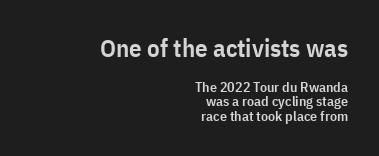
Q: Is the text bold? A: Semi-bold.
Q: Is the text italic (slanted)? A: No, it is upright.
Q: Is the text underlined? A: No.
Q: How is the paragraph aligned? A: Right-aligned.
Q: Is the spacing between letters normal or unusually wide? A: Normal.
Q: Is the spacing between lines tight, normal or loose? A: Tight.
Q: Which block of text is set in a larger size, the first (top) or the second (bottom)? A: The first (top) one.
